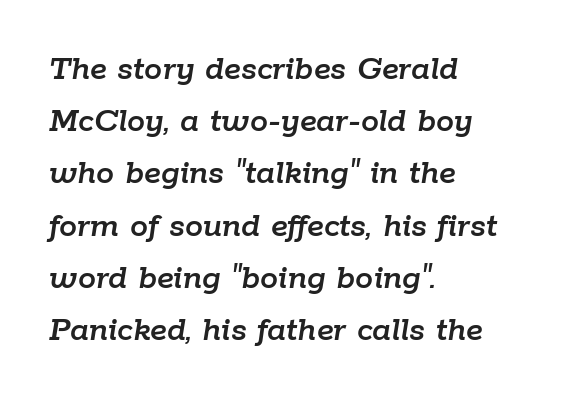
{"italic": "yes", "lean": "right", "slant_degrees": 9, "width": "normal", "stroke_contrast": "low", "x_height": "medium", "monospaced": "no", "underline": "no", "align": "left", "line_spacing": "normal", "line_spacing_ratio": 1.45, "letter_spacing": "normal", "letter_spacing_em": 0.0, "glyph_px": 36}
